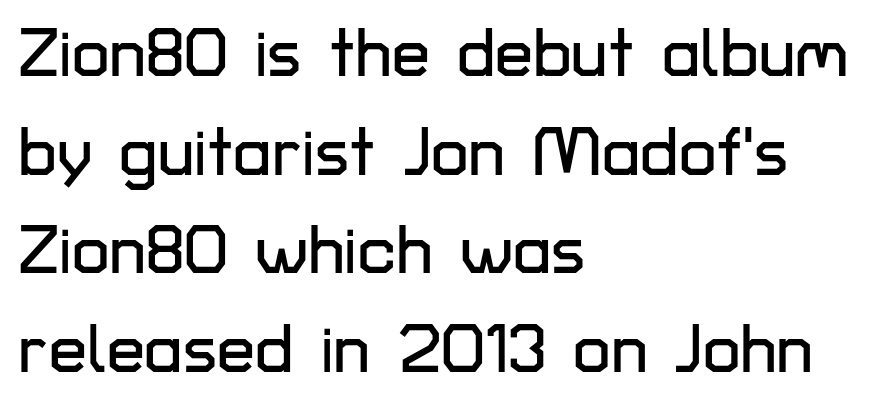
{"serif": "no", "italic": "no", "width": "normal", "stroke_contrast": "low", "x_height": "medium", "monospaced": "no", "underline": "no", "align": "left", "line_spacing": "normal", "line_spacing_ratio": 1.45, "letter_spacing": "normal", "letter_spacing_em": 0.0, "glyph_px": 68}
